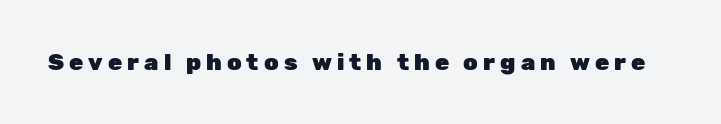
Q: Is the text bold? A: Yes.
Q: Is the text italic (slanted)? A: No, it is upright.
Q: Is the text underlined? A: No.
Q: Is the spacing between letters normal or unusually wide? A: Unusually wide.
